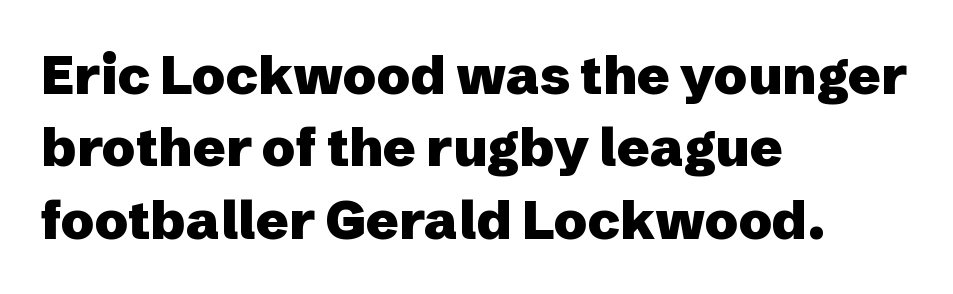
{"serif": "no", "italic": "no", "bold": "yes", "weight": "heavy", "width": "normal", "stroke_contrast": "low", "x_height": "medium", "monospaced": "no", "underline": "no", "align": "left", "line_spacing": "normal", "line_spacing_ratio": 1.34, "letter_spacing": "normal", "letter_spacing_em": 0.0, "glyph_px": 54}
